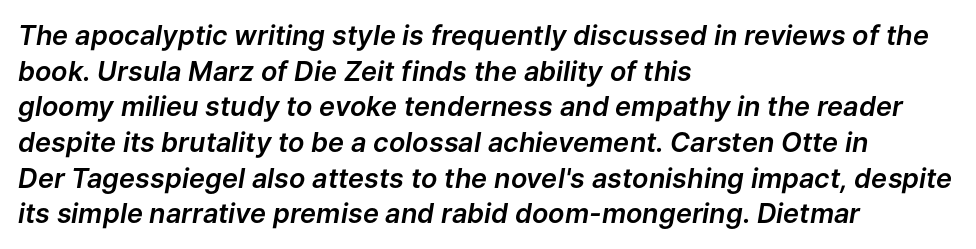
These lines stack with their left ends in a neat column. Notice how descenders clear the ascenders below comfortably — that's standard leading. Between one letter and the next there's only the usual sliver of space. No word sits above an underline. Slanted lettering throughout.
